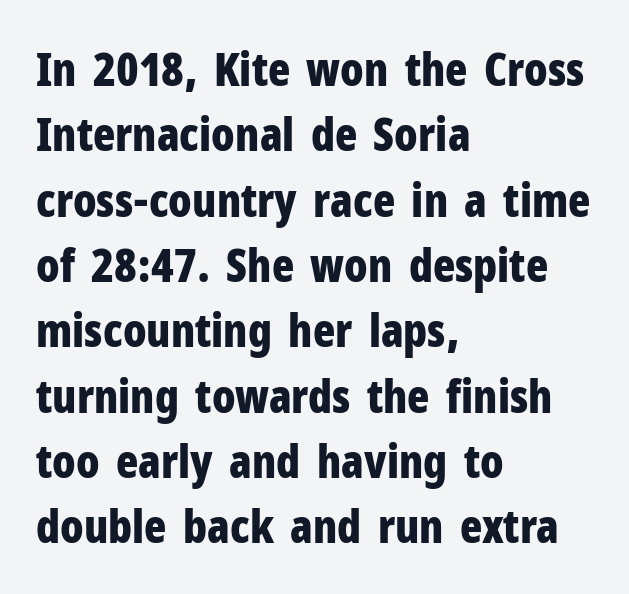
Regarding leading, the lines here are spaced in the standard way. The ragged edge is on the right, which tells us the setting is flush left. Rendered with straight, roman letterforms. Glance below the letters and you will spot only blank space. The typesetting leans heavy: a genuine bold. Font category for this specimen: sans-serif.
